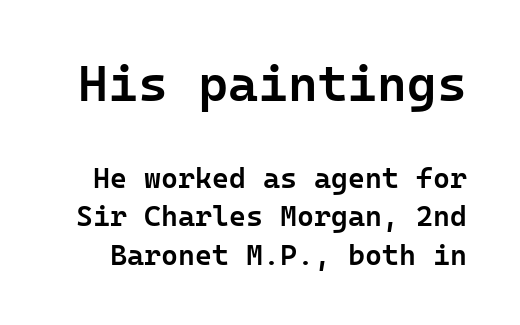
Q: Is the text bold? A: Semi-bold.
Q: Is the text italic (slanted)? A: No, it is upright.
Q: Is the typeface a serif or a sans-serif typeface? A: Sans-serif.
Q: Is the text underlined? A: No.
Q: Is the spacing between letters normal or unusually wide? A: Normal.
Q: Is the spacing between lines tight, normal or loose? A: Normal.
Q: Which block of text is set in a larger size, the first (top) or the second (bottom)? A: The first (top) one.
Q: Width (condensed, normal, or wide)? A: Normal.
Q: Stroke contrast? A: Low.
Q: x-height? A: Medium.
